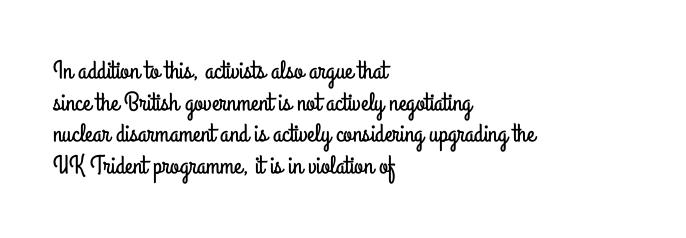
{"italic": "no", "underline": "no", "align": "left", "line_spacing_ratio": 1.22, "letter_spacing": "normal", "letter_spacing_em": 0.0, "glyph_px": 26}
